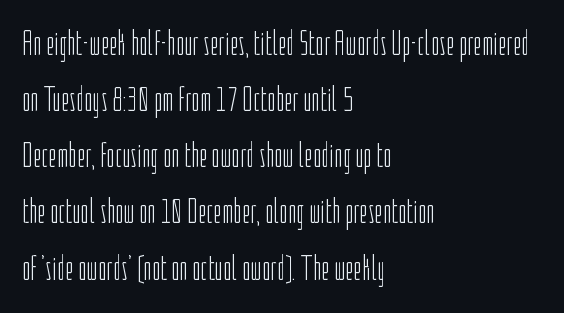
The image shows 36 px light, condensed sans-serif type, upright; set left-aligned, normal line spacing (1.56x), normal letter spacing, not underlined; low stroke contrast and a medium x-height.
